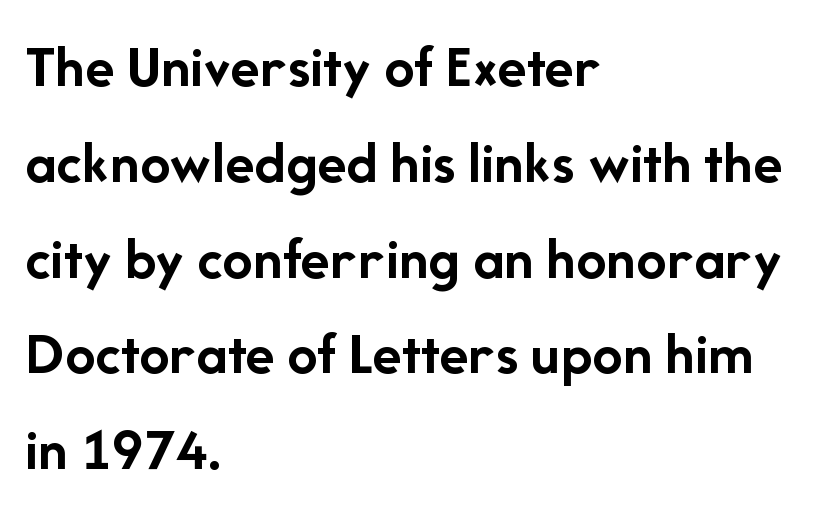
Nope, no serifs anywhere on these letters. Any mark beneath the type? The region is blank. The setting favours the left margin, as ordinary paragraphs usually do. Proportional: the letters do not fall into vertical columns.
